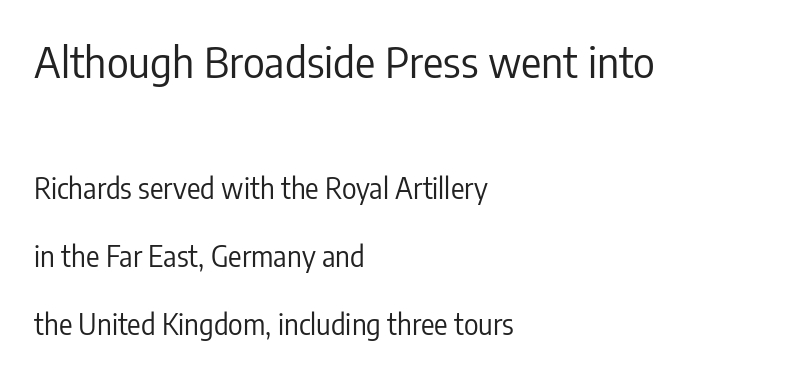
The image shows 42 px regular-weight, condensed sans-serif type, upright; set left-aligned, loose line spacing (2.43x), normal letter spacing, not underlined; the first (top) block is 1.5x larger; low stroke contrast and a medium x-height.
